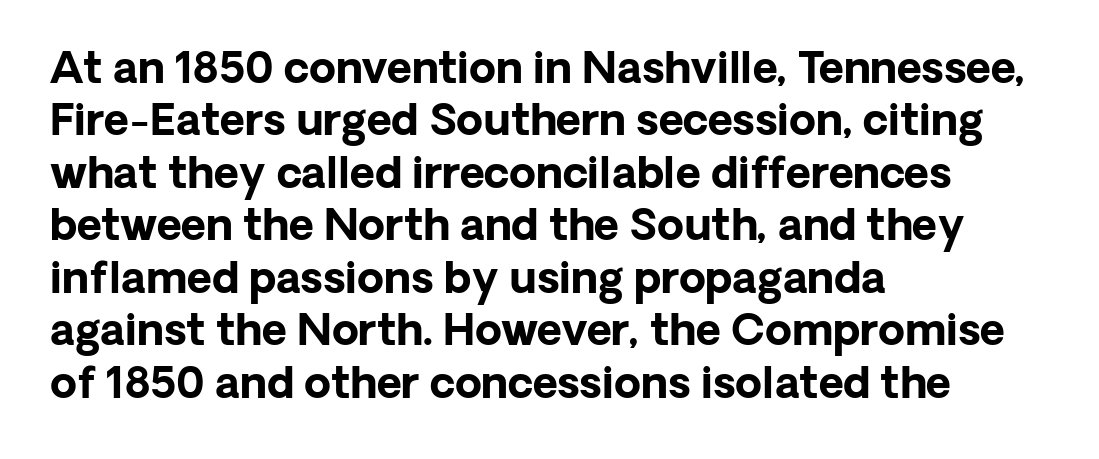
Q: Is the text bold? A: Yes.
Q: Is the text italic (slanted)? A: No, it is upright.
Q: Is the typeface a serif or a sans-serif typeface? A: Sans-serif.
Q: Is the text underlined? A: No.
Q: How is the paragraph aligned? A: Left-aligned.
Q: Is the spacing between letters normal or unusually wide? A: Normal.
Q: Width (condensed, normal, or wide)? A: Normal.
Q: Stroke contrast? A: Low.
Q: x-height? A: Medium.
Q: Monospaced? A: No.
